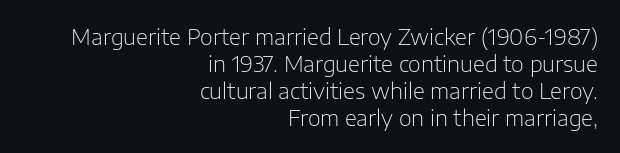
The image shows 22 px text type, upright; set right-aligned, line spacing 1.22x, normal letter spacing, not underlined.
